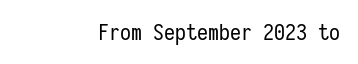
Q: Is the text bold? A: No.
Q: Is the text italic (slanted)? A: No, it is upright.
Q: Is the text underlined? A: No.
Q: Is the spacing between letters normal or unusually wide? A: Normal.
